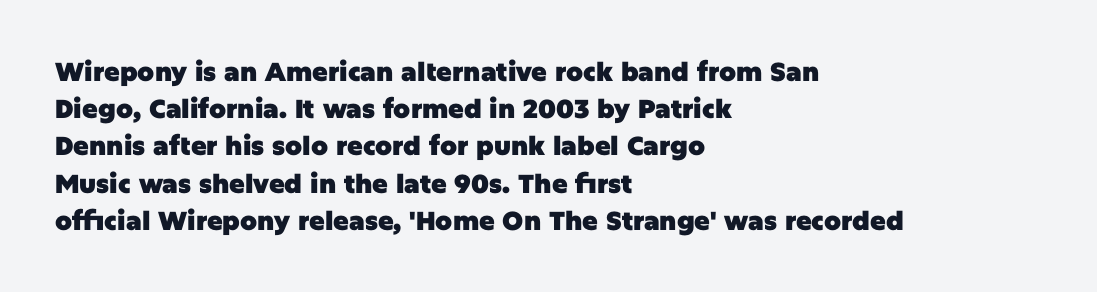
{"italic": "no", "bold": "yes", "underline": "no", "align": "left", "line_spacing": "normal", "line_spacing_ratio": 1.43, "letter_spacing": "normal", "letter_spacing_em": 0.0, "glyph_px": 26}
